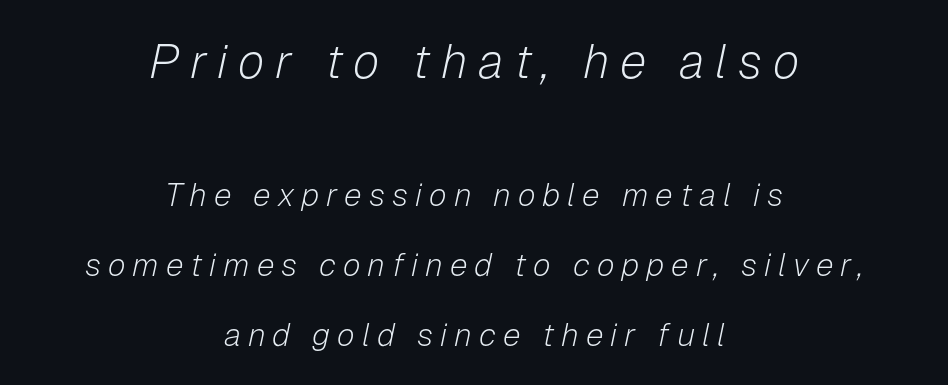
Any mark beneath the type? The region is blank. Glyph-to-glyph distance is far greater than everyday printed text. You could fit nearly another row in the gap between these rows. A light-to-regular cut is what we see here.
